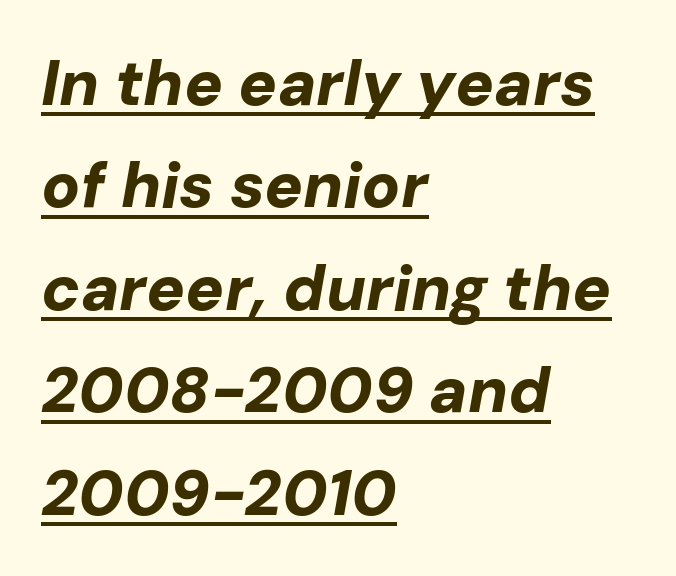
Q: Is the text bold? A: Yes.
Q: Is the text italic (slanted)? A: Yes, it leans right by about 10 degrees.
Q: Is the text underlined? A: Yes.
Q: How is the paragraph aligned? A: Left-aligned.
Q: Is the spacing between letters normal or unusually wide? A: Normal.
Q: Is the spacing between lines tight, normal or loose? A: Normal.
Q: Width (condensed, normal, or wide)? A: Normal.
Q: Stroke contrast? A: Low.
Q: x-height? A: Medium.
Q: Monospaced? A: No.
